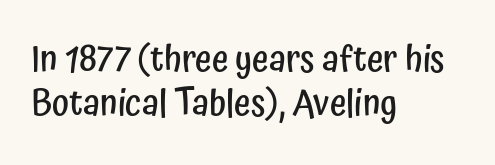
Q: Is the text bold? A: Semi-bold.
Q: Is the text italic (slanted)? A: No, it is upright.
Q: Is the typeface a serif or a sans-serif typeface? A: Sans-serif.
Q: Is the text underlined? A: No.
Q: How is the paragraph aligned? A: Left-aligned.
Q: Is the spacing between letters normal or unusually wide? A: Normal.
Q: Width (condensed, normal, or wide)? A: Condensed.
Q: Stroke contrast? A: Low.
Q: x-height? A: Medium.
Q: Monospaced? A: No.
